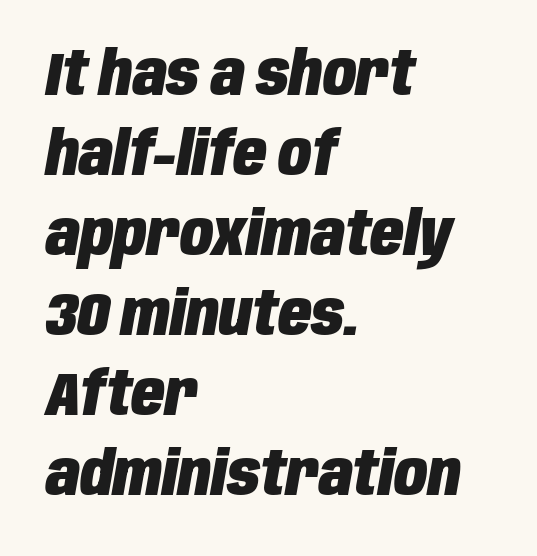
{"italic": "yes", "lean": "right", "slant_degrees": 10, "bold": "yes", "weight": "heavy", "width": "condensed", "stroke_contrast": "low", "x_height": "large", "monospaced": "no", "underline": "no", "align": "left", "line_spacing": "normal", "line_spacing_ratio": 1.31, "letter_spacing": "normal", "letter_spacing_em": 0.0, "glyph_px": 61}
